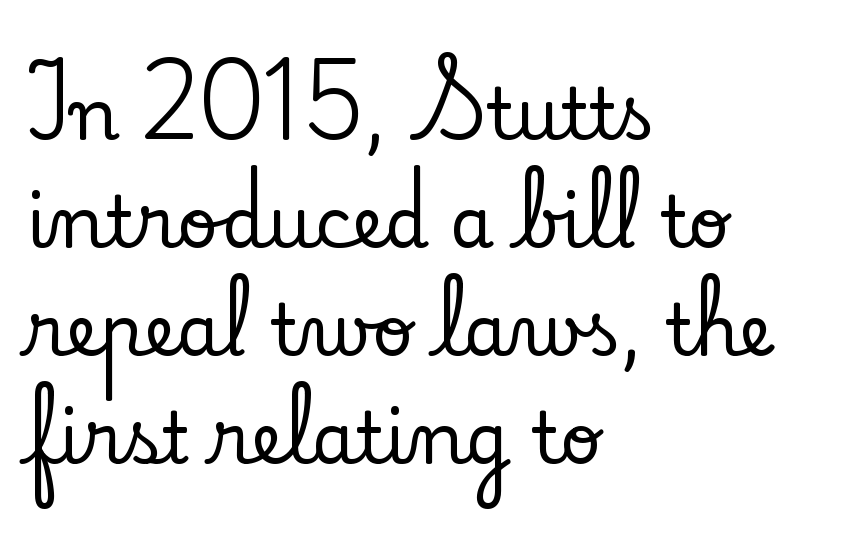
{"serif": "yes", "italic": "no", "width": "normal", "stroke_contrast": "low", "x_height": "small", "monospaced": "no", "underline": "no", "align": "left", "line_spacing": "normal", "line_spacing_ratio": 1.52, "letter_spacing": "normal", "letter_spacing_em": 0.0, "glyph_px": 71}
